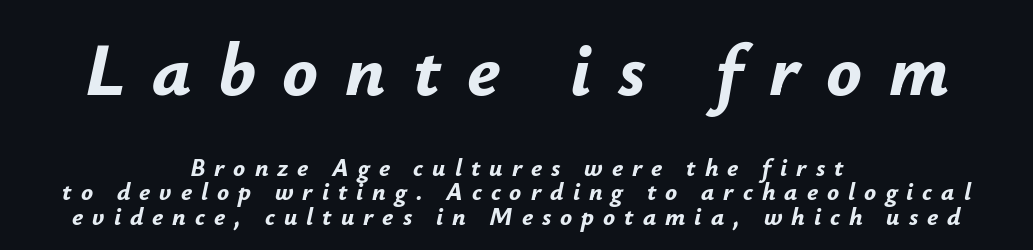
The image shows 74 px bold type, italic (leaning right); set centered, tight line spacing (0.98x), unusually wide letter spacing (+0.36 em), not underlined; the first (top) block is 2.96x larger; low stroke contrast and a small x-height.
